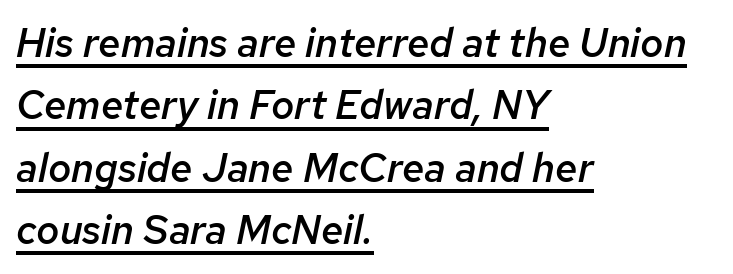
Q: Is the text bold? A: Semi-bold.
Q: Is the text italic (slanted)? A: Yes, it leans right by about 12 degrees.
Q: Is the text underlined? A: Yes.
Q: How is the paragraph aligned? A: Left-aligned.
Q: Is the spacing between letters normal or unusually wide? A: Normal.
Q: Is the spacing between lines tight, normal or loose? A: Normal.
Q: Width (condensed, normal, or wide)? A: Normal.
Q: Stroke contrast? A: Low.
Q: x-height? A: Medium.
Q: Monospaced? A: No.
